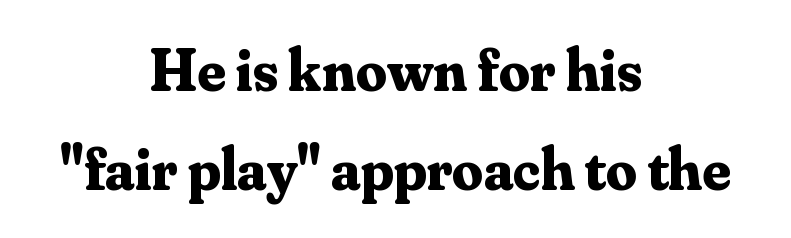
Typesetter's note: full bold, strokes at maximum text heaviness. Spacing verdict: proportional, widths tailored to each character. Is the block centered? Yes — each line is placed symmetrically about the middle. In terms of letterform style, serifs are clearly present.
